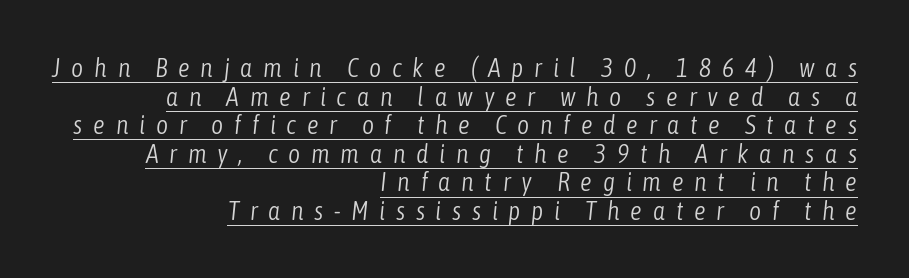
{"italic": "yes", "lean": "right", "slant_degrees": 6, "bold": "no", "underline": "yes", "align": "right", "line_spacing": "tight", "line_spacing_ratio": 1.1, "letter_spacing": "wide", "letter_spacing_em": 0.41, "glyph_px": 26}
